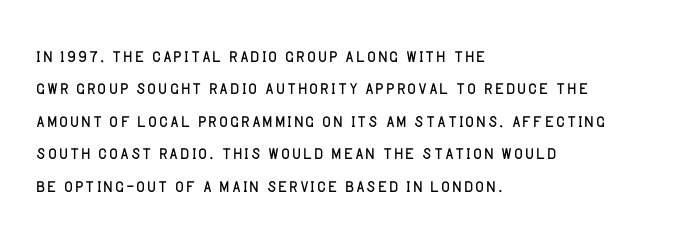
Q: Is the text bold? A: No.
Q: Is the text italic (slanted)? A: No, it is upright.
Q: Is the text underlined? A: No.
Q: How is the paragraph aligned? A: Left-aligned.
Q: Is the spacing between letters normal or unusually wide? A: Normal.
Q: Is the spacing between lines tight, normal or loose? A: Normal.
